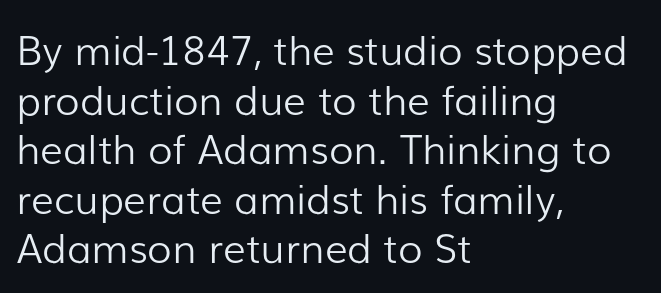
Q: Is the text bold? A: No.
Q: Is the text italic (slanted)? A: No, it is upright.
Q: Is the typeface a serif or a sans-serif typeface? A: Sans-serif.
Q: Is the text underlined? A: No.
Q: How is the paragraph aligned? A: Left-aligned.
Q: Is the spacing between letters normal or unusually wide? A: Normal.
Q: Width (condensed, normal, or wide)? A: Normal.
Q: Stroke contrast? A: Low.
Q: x-height? A: Medium.
Q: Monospaced? A: No.
